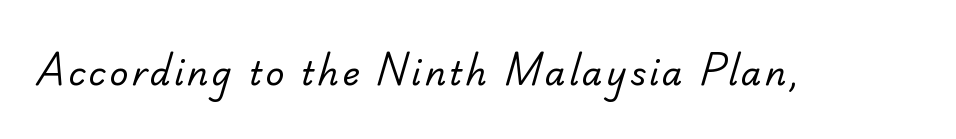
The image shows 33 px regular-weight sans-serif type; set not underlined; low stroke contrast and a small x-height.
